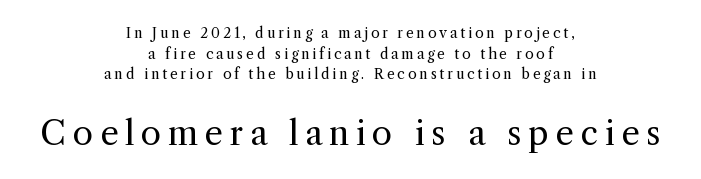
The image shows 33 px regular-weight serif type, upright; set centered, normal line spacing (1.47x), unusually wide letter spacing (+0.2 em), not underlined; the second (bottom) block is 2.36x larger; a medium x-height.
